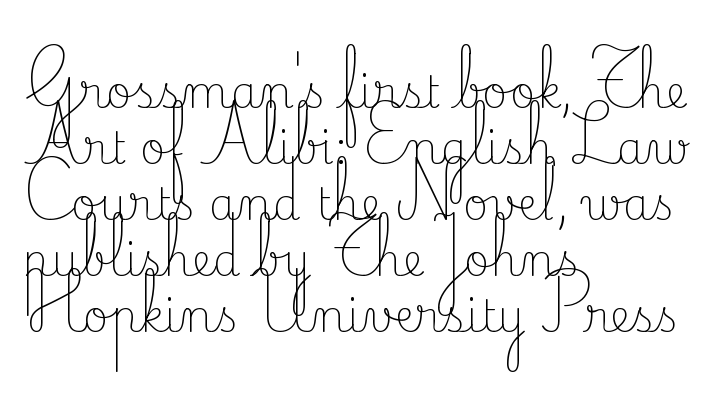
Words appear dense and cohesive because spacing is normal. Italic? Not at all — the glyphs are vertical. The typesetter chose a ragged-right arrangement here. Check the space under the baseline: it is left empty. Whoever set this chose a conventional vertical rhythm. Vertical stems look standard width or narrower in stroke.
